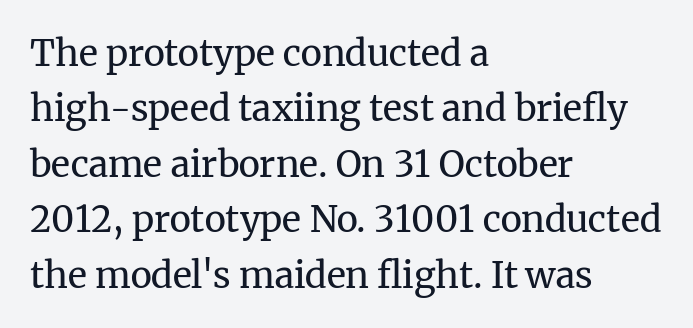
The weight would be labelled regular, book, light, or lighter still. Caption: multi-line text, flush left, ragged right. Honestly, the row spacing looks completely unremarkable. The baseline area is clear. Unlike a clean sans, this face finishes its strokes with serifs.
